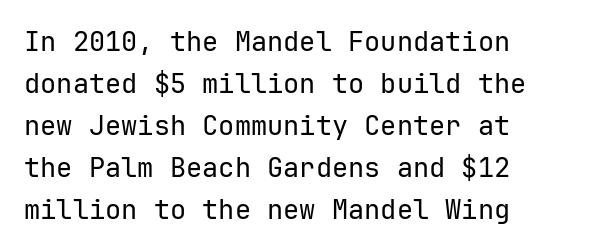
Each new line begins a customary step beneath the previous one. The passage shown is not underscored anywhere. Weight: not bold — regular or lighter. Nope, not italic — everything's standing straight. A classic flush-left, rag-right setting is used for this passage.
